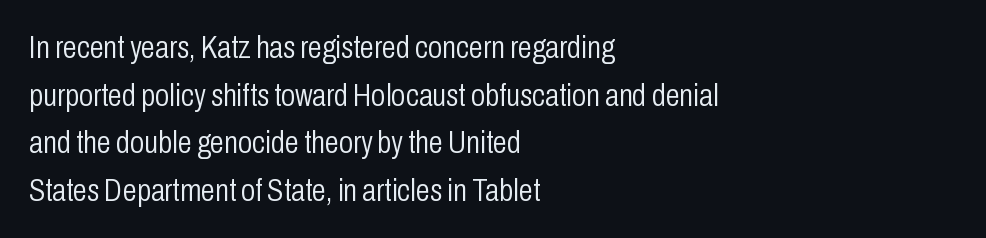
Q: Is the text bold? A: No.
Q: Is the text italic (slanted)? A: No, it is upright.
Q: Is the typeface a serif or a sans-serif typeface? A: Sans-serif.
Q: Is the text underlined? A: No.
Q: How is the paragraph aligned? A: Left-aligned.
Q: Is the spacing between letters normal or unusually wide? A: Normal.
Q: Is the spacing between lines tight, normal or loose? A: Normal.
Q: Width (condensed, normal, or wide)? A: Condensed.
Q: Stroke contrast? A: Low.
Q: x-height? A: Medium.
Q: Monospaced? A: No.
